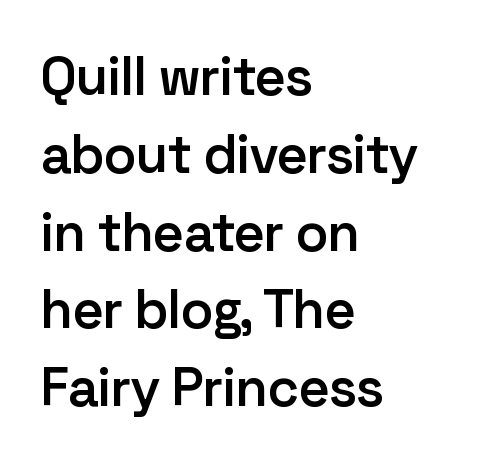
The image shows 54 px semibold sans-serif type, upright; set left-aligned, normal line spacing (1.44x), normal letter spacing, not underlined; low stroke contrast and a medium x-height.
